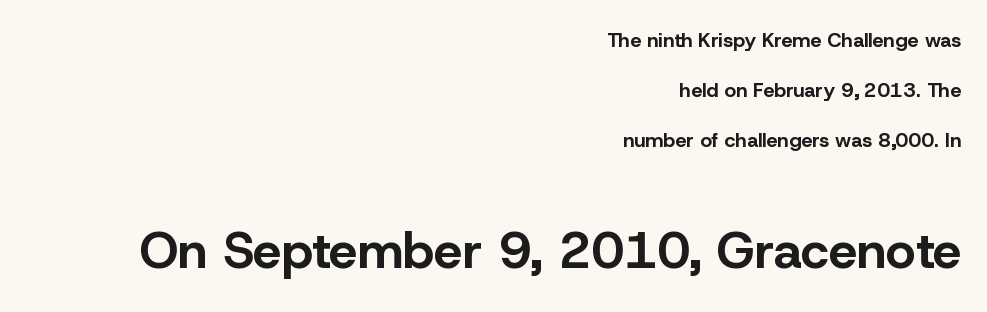
The image shows 51 px bold sans-serif type, upright; set right-aligned, loose line spacing (2.49x), normal letter spacing, not underlined; the second (bottom) block is 2.55x larger; low stroke contrast and a medium x-height.
